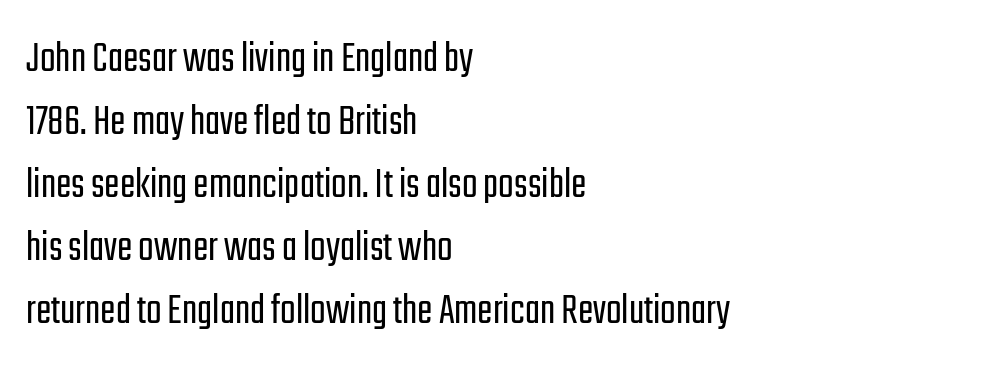
Q: Is the text bold? A: No.
Q: Is the text italic (slanted)? A: No, it is upright.
Q: Is the typeface a serif or a sans-serif typeface? A: Sans-serif.
Q: Is the text underlined? A: No.
Q: How is the paragraph aligned? A: Left-aligned.
Q: Is the spacing between letters normal or unusually wide? A: Normal.
Q: Is the spacing between lines tight, normal or loose? A: Normal.
Q: Width (condensed, normal, or wide)? A: Condensed.
Q: Stroke contrast? A: Low.
Q: x-height? A: Medium.
Q: Monospaced? A: No.
